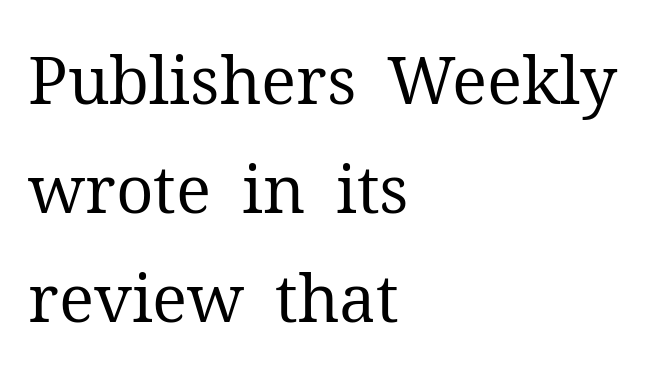
Q: Is the text bold? A: No.
Q: Is the text italic (slanted)? A: No, it is upright.
Q: Is the typeface a serif or a sans-serif typeface? A: Serif.
Q: Is the text underlined? A: No.
Q: How is the paragraph aligned? A: Left-aligned.
Q: Is the spacing between letters normal or unusually wide? A: Normal.
Q: Is the spacing between lines tight, normal or loose? A: Normal.
Q: Width (condensed, normal, or wide)? A: Normal.
Q: Stroke contrast? A: Medium.
Q: x-height? A: Medium.
Q: Monospaced? A: No.
